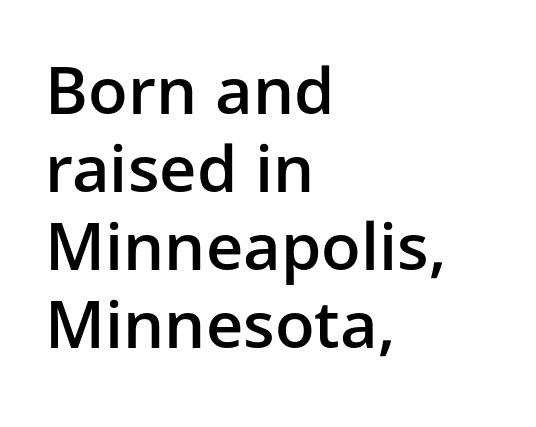
The image shows 65 px semibold sans-serif type, upright; set left-aligned, line spacing 1.2x, normal letter spacing, not underlined; low stroke contrast and a medium x-height.
